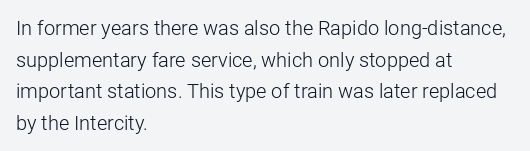
Teacher's note: observe the even left margin — that is flush-left alignment. The passage shown is not underscored anywhere. The rendering uses a moderate line-height, typical for paragraphs. Ascenders rise straight up at ninety degrees. Nobody touched the tracking dial on this one.
